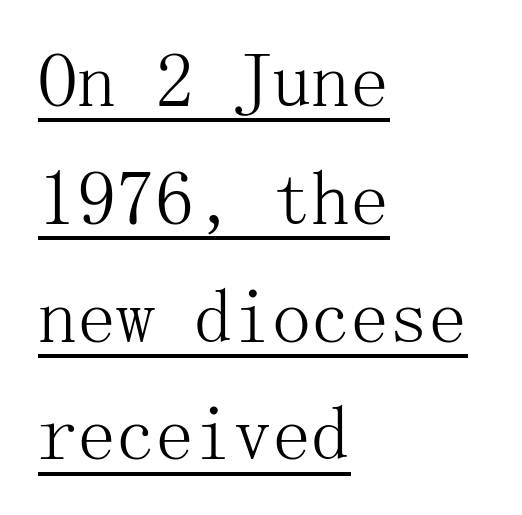
{"serif": "yes", "italic": "no", "bold": "no", "weight": "light", "width": "normal", "stroke_contrast": "medium", "x_height": "medium", "underline": "yes", "align": "left", "line_spacing": "normal", "line_spacing_ratio": 1.51, "letter_spacing": "normal", "letter_spacing_em": 0.0, "glyph_px": 78}
